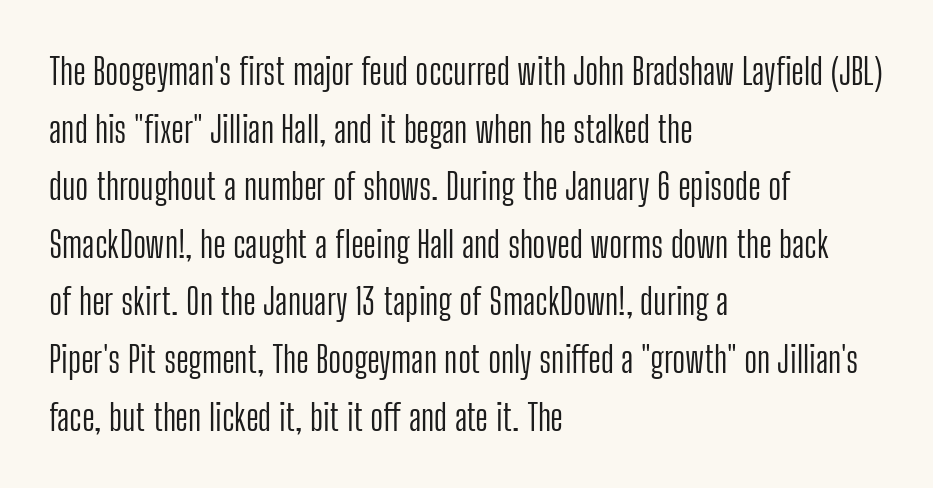
Q: Is the text bold? A: No.
Q: Is the text italic (slanted)? A: No, it is upright.
Q: Is the typeface a serif or a sans-serif typeface? A: Sans-serif.
Q: Is the text underlined? A: No.
Q: How is the paragraph aligned? A: Left-aligned.
Q: Is the spacing between letters normal or unusually wide? A: Normal.
Q: Is the spacing between lines tight, normal or loose? A: Normal.
Q: Width (condensed, normal, or wide)? A: Condensed.
Q: Stroke contrast? A: Low.
Q: x-height? A: Medium.
Q: Monospaced? A: No.
